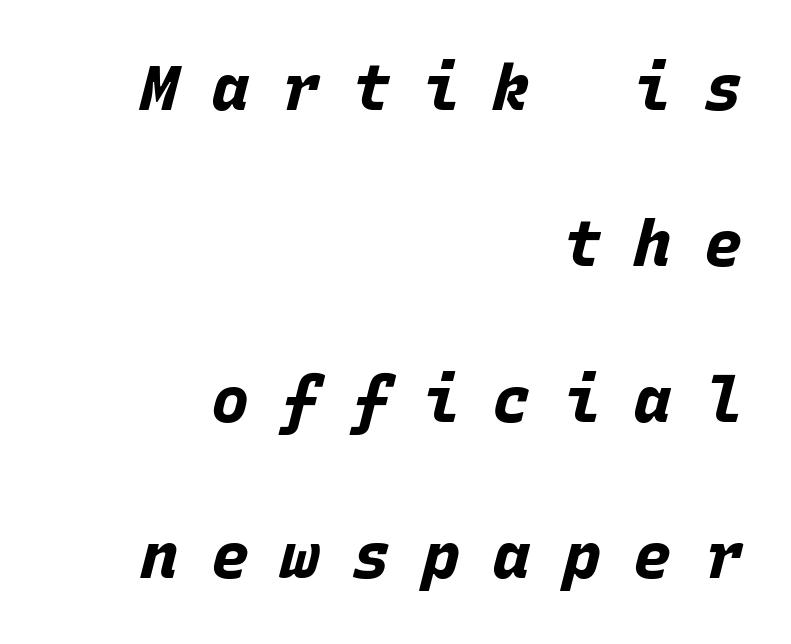
Think of a typewriter: that constant character pitch is what you see here. This rendering widens character spacing well past its baseline value. This rendering features lettering with no underline. Italic? Definitely — the glyphs are oblique. The font is running at its bold setting.
